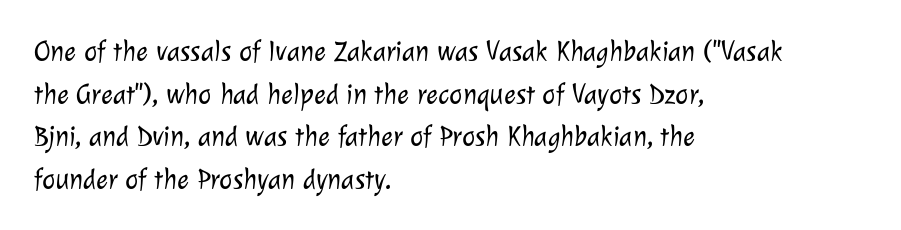
A typesetter would call this leading conventional body-copy spacing. Look at the tracking — it's just the regular setting, nothing added. Check where the strokes stop: nothing finishes them off — pure sans. The typesetter chose a ragged-right arrangement here. Is the type heavy? It reads as light-to-regular instead. Do the characters align in a grid? No, the font is proportional.
